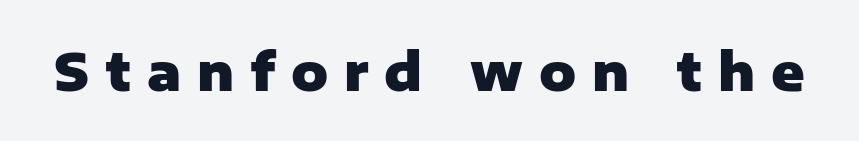
Note the varied advance widths — an 'i' is clearly narrower than an 'm'. Plain, unruled lines of type. Posture: upright roman. Heavy-handed strokes throughout: this text is bold.
